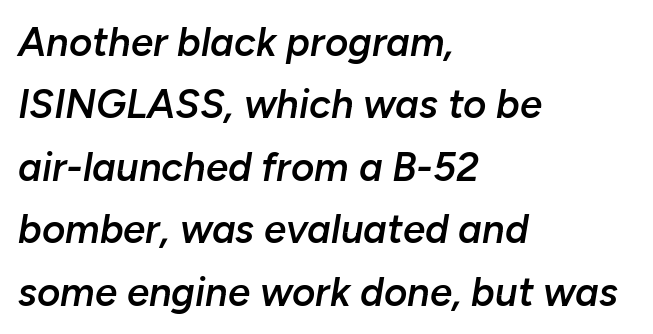
Italic: yes, the glyphs are oblique. The paragraph has a hard left edge and a soft right edge. Quick note: underline off. Normally led — the rows are evenly, conventionally spaced. The face used here is proportionally spaced, like ordinary book or web type. Stroke thickness is moderately raised; the sample reads as semibold.
